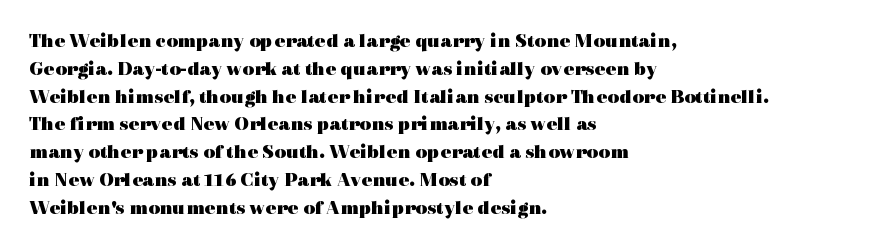
Is there any slant? The stems are plumb. Notice how thick the strokes are: this is what a full bold looks like. The vertical gap from one line to the next is medium. Leftover space on each line is placed entirely after the last word. The zone under the glyphs is completely vacant.
